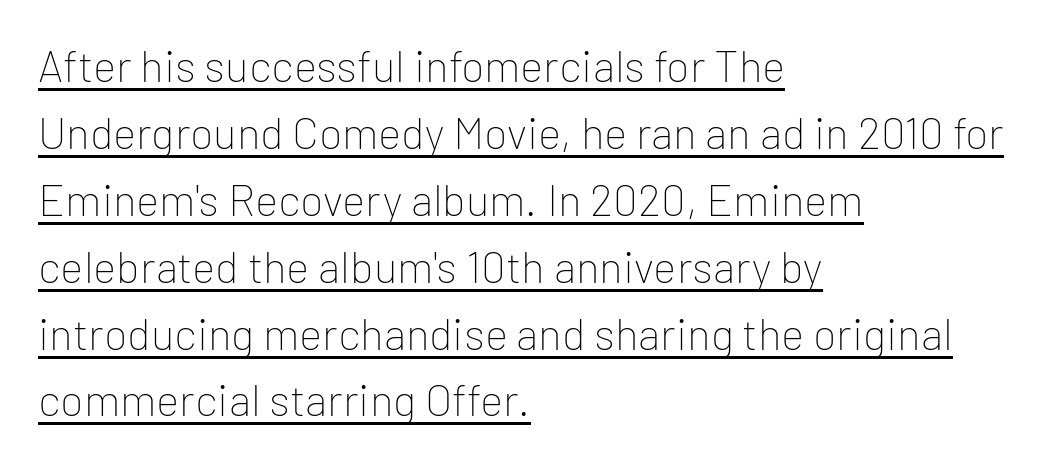
Think standard paragraph weight, or any step lighter than that. Vertically, the passage feels balanced, rows spaced as you'd expect. Posture: upright roman. Varying glyph widths throughout — classic text-font behaviour. Serif or sans? Sans — the stroke terminals are bare.
